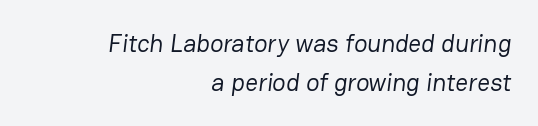
The image shows 25 px text type; set right-aligned, normal line spacing (1.56x), normal letter spacing, not underlined.
